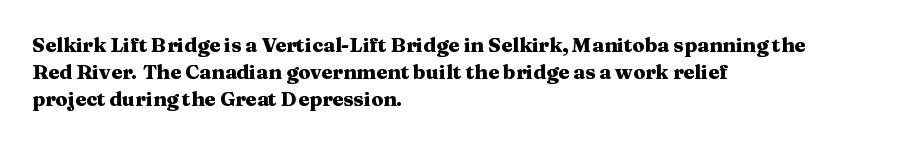
{"italic": "no", "bold": "yes", "underline": "no", "align": "left", "line_spacing": "normal", "line_spacing_ratio": 1.35, "letter_spacing": "normal", "letter_spacing_em": 0.0, "glyph_px": 20}
